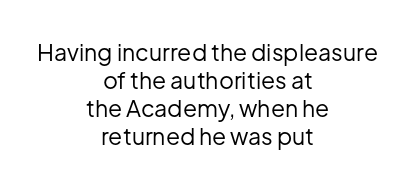
A quiet, ordinary-to-light weight characterises the typeface. Compared with typical body copy, the letter spacing here is the same. The axis of the letterforms is exactly vertical. The rag falls on both sides of this text block equally. The area under the type is left untouched.
